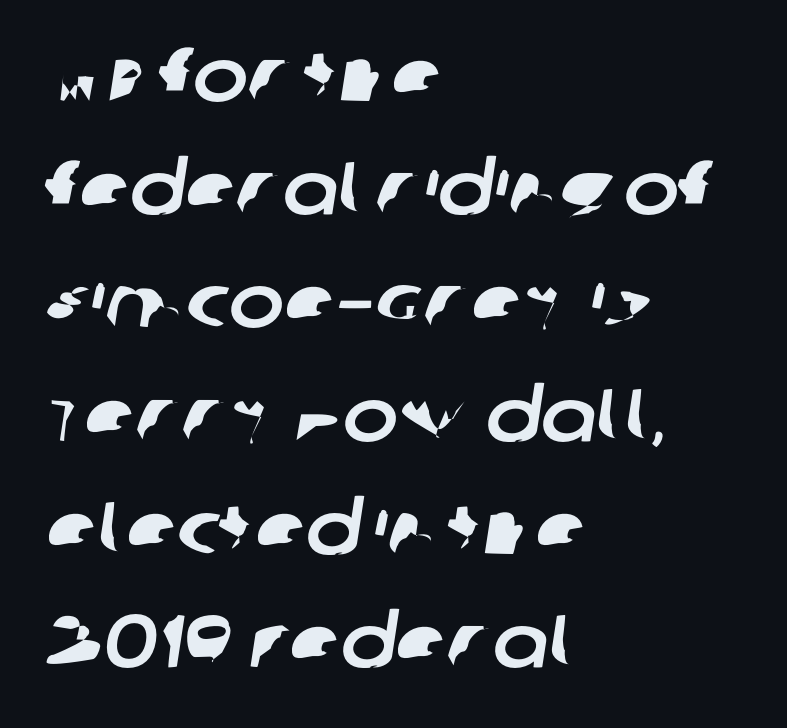
{"serif": "no", "width": "normal", "stroke_contrast": "low", "x_height": "large", "monospaced": "no", "underline": "no", "align": "left", "line_spacing": "normal", "line_spacing_ratio": 1.53, "letter_spacing": "normal", "letter_spacing_em": 0.0, "glyph_px": 74}
